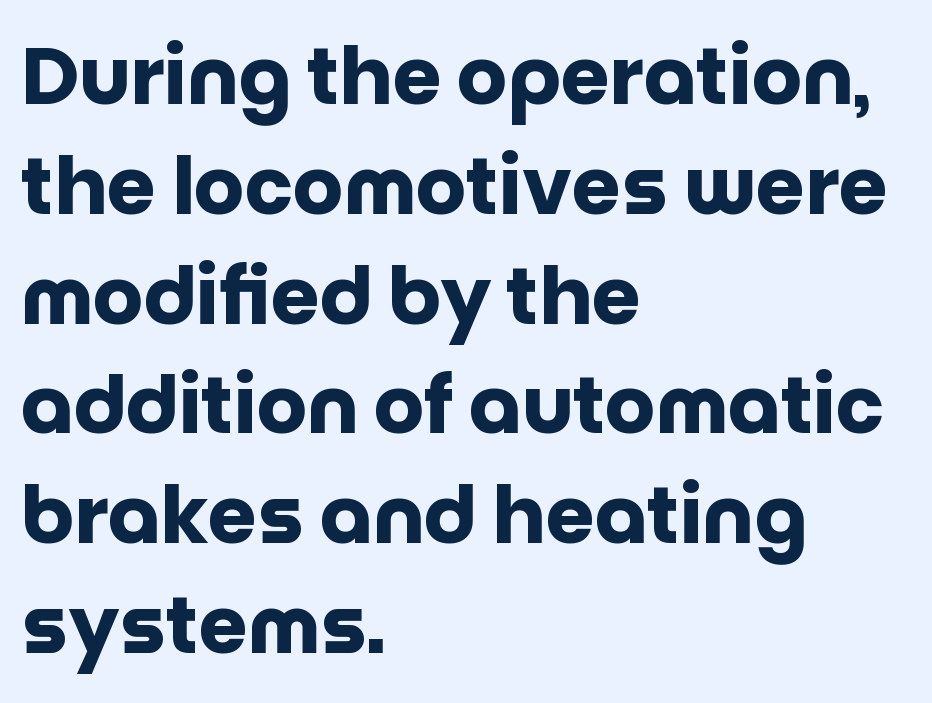
{"serif": "no", "italic": "no", "bold": "yes", "weight": "heavy", "width": "normal", "stroke_contrast": "low", "x_height": "large", "monospaced": "no", "underline": "no", "align": "left", "line_spacing": "normal", "line_spacing_ratio": 1.39, "letter_spacing": "normal", "letter_spacing_em": 0.0, "glyph_px": 79}
